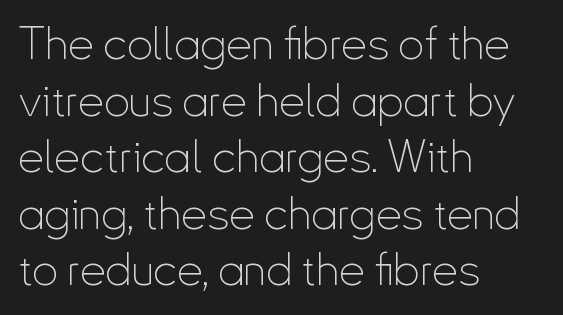
The image shows 46 px thin, condensed sans-serif type, upright; set left-aligned, line spacing 1.23x, normal letter spacing, not underlined; low stroke contrast and a small x-height.
